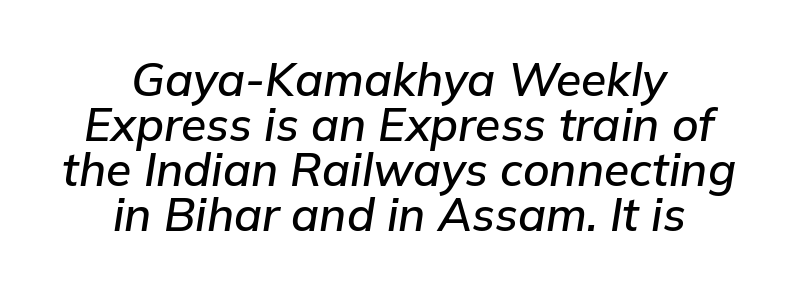
When letters slant like this, we call the style italic. Do the characters align in a grid? No, the font is proportional. Unmarked baselines from the first word to the last. One-word summary of the alignment: center. The gaps between neighbouring characters are ordinary and unremarkable. Leading: reduced.
